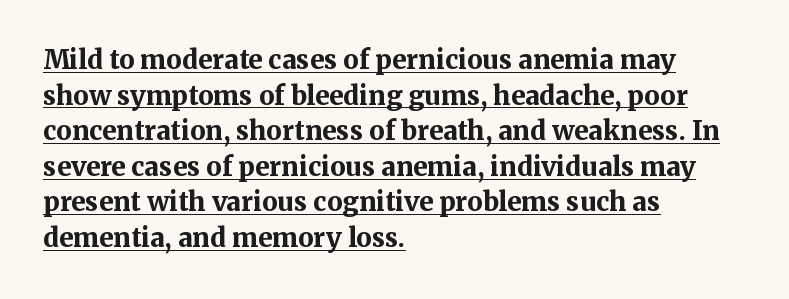
The image shows 26 px bold type, upright; set left-aligned, normal line spacing (1.37x), normal letter spacing, underlined.
